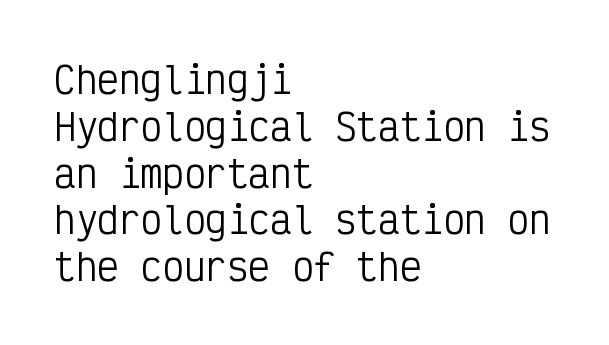
The image shows 36 px regular-weight, condensed sans-serif type, upright, monospaced; set left-aligned, normal line spacing (1.3x), normal letter spacing, not underlined; low stroke contrast and a medium x-height.
